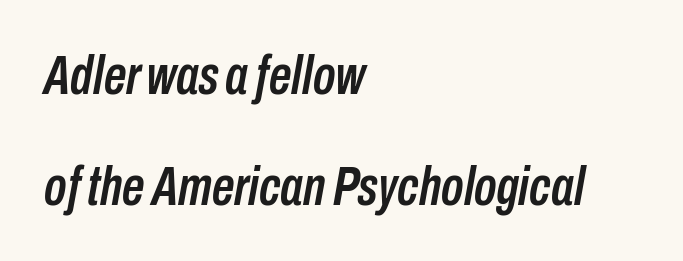
{"italic": "yes", "lean": "right", "slant_degrees": 10, "width": "condensed", "stroke_contrast": "low", "x_height": "medium", "monospaced": "no", "underline": "no", "align": "left", "line_spacing": "loose", "line_spacing_ratio": 1.98, "letter_spacing": "normal", "letter_spacing_em": 0.0, "glyph_px": 56}
